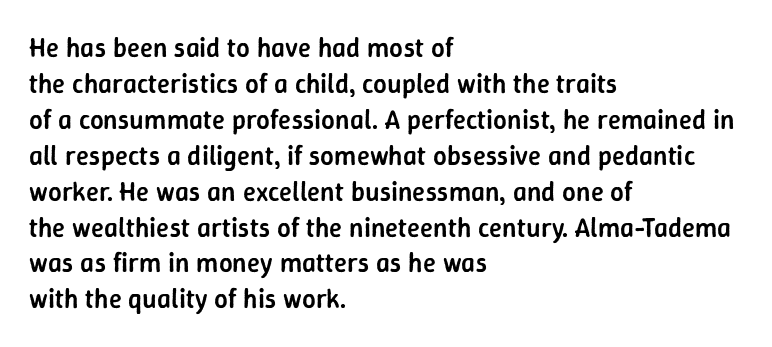
Q: Is the text bold? A: Semi-bold.
Q: Is the text italic (slanted)? A: No, it is upright.
Q: Is the text underlined? A: No.
Q: How is the paragraph aligned? A: Left-aligned.
Q: Is the spacing between letters normal or unusually wide? A: Normal.
Q: Is the spacing between lines tight, normal or loose? A: Normal.
